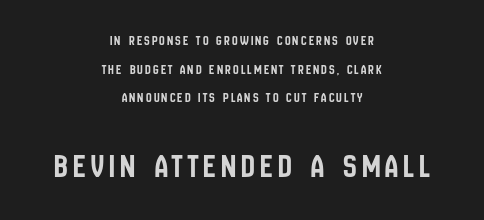
Q: Is the text italic (slanted)? A: No, it is upright.
Q: Is the typeface a serif or a sans-serif typeface? A: Sans-serif.
Q: Is the text underlined? A: No.
Q: How is the paragraph aligned? A: Centered.
Q: Is the spacing between lines tight, normal or loose? A: Loose.
Q: Which block of text is set in a larger size, the first (top) or the second (bottom)? A: The second (bottom) one.
Q: Width (condensed, normal, or wide)? A: Condensed.
Q: Stroke contrast? A: Low.
Q: x-height? A: Large.
Q: Monospaced? A: No.
